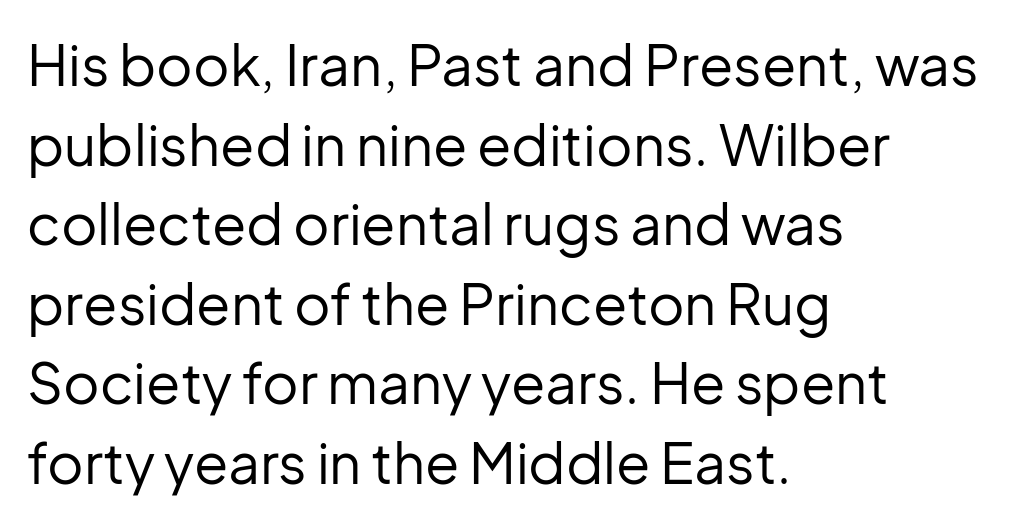
This rendering leaves character spacing at its baseline value. One glance says typical: line gaps are just what's usual. The font sits on the lighter half of the weight spectrum, regular included. The passage shown is typed in a proportional face where columns would drift. The lettering stays uniformly vertical, giving the passage a roman look.
